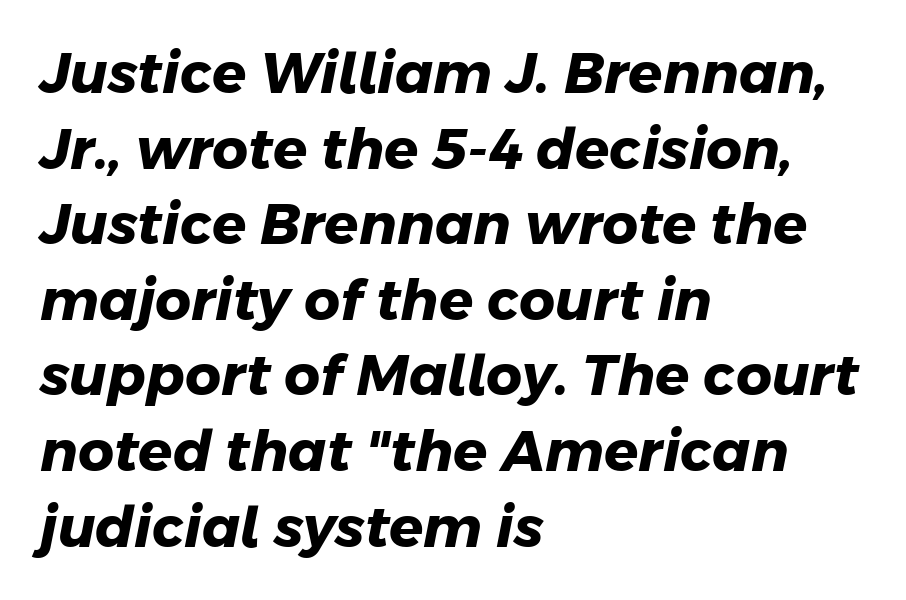
Q: Is the text bold? A: Yes.
Q: Is the typeface a serif or a sans-serif typeface? A: Sans-serif.
Q: Is the text underlined? A: No.
Q: How is the paragraph aligned? A: Left-aligned.
Q: Is the spacing between letters normal or unusually wide? A: Normal.
Q: Is the spacing between lines tight, normal or loose? A: Normal.
Q: Width (condensed, normal, or wide)? A: Normal.
Q: Stroke contrast? A: Low.
Q: x-height? A: Medium.
Q: Monospaced? A: No.
